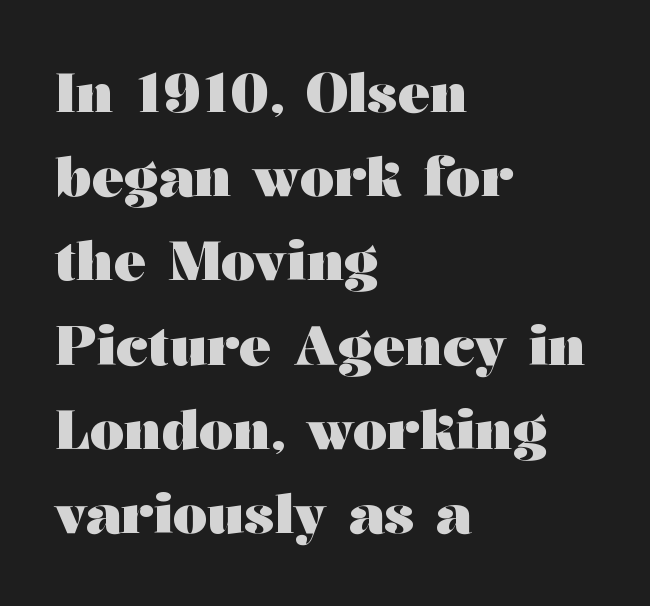
The image shows 54 px heavy, wide serif type, upright; set left-aligned, normal line spacing (1.56x), normal letter spacing, not underlined; medium stroke contrast and a medium x-height.
